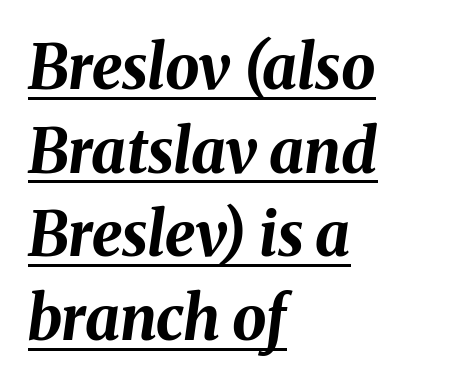
The image shows 61 px bold type, italic (leaning right); set left-aligned, normal line spacing (1.37x), normal letter spacing, underlined; medium stroke contrast and a medium x-height.
